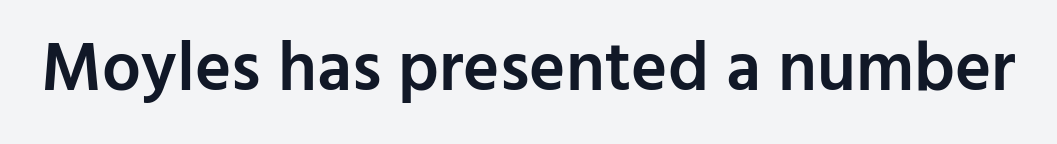
The image shows 69 px semibold sans-serif type, upright; set normal letter spacing, not underlined; low stroke contrast and a medium x-height.
